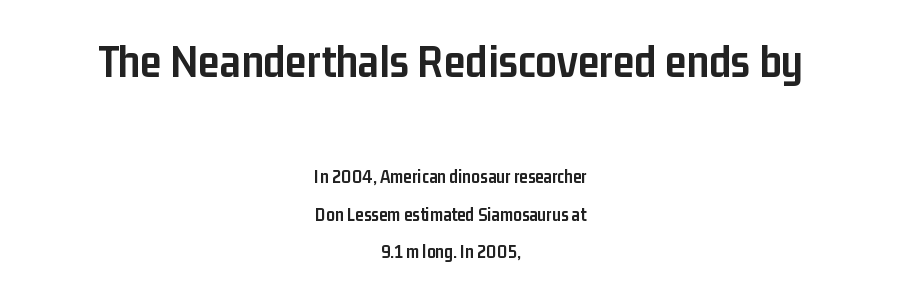
The block sitting higher on the canvas is the one with enlarged characters. Successive baselines arrive slowly, with a big drop between each. The lettering stays uniformly vertical, giving the passage a roman look. Each letter keeps its own natural width here, so spacing adapts to shape. Neither beginnings nor endings align; midpoints do. The sample has been set heavy, in full bold.
